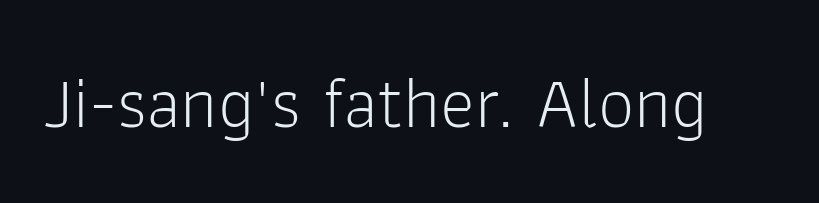
{"serif": "no", "italic": "no", "bold": "no", "weight": "light", "width": "normal", "stroke_contrast": "low", "x_height": "medium", "monospaced": "no", "underline": "no", "letter_spacing": "normal", "letter_spacing_em": 0.0, "glyph_px": 73}
